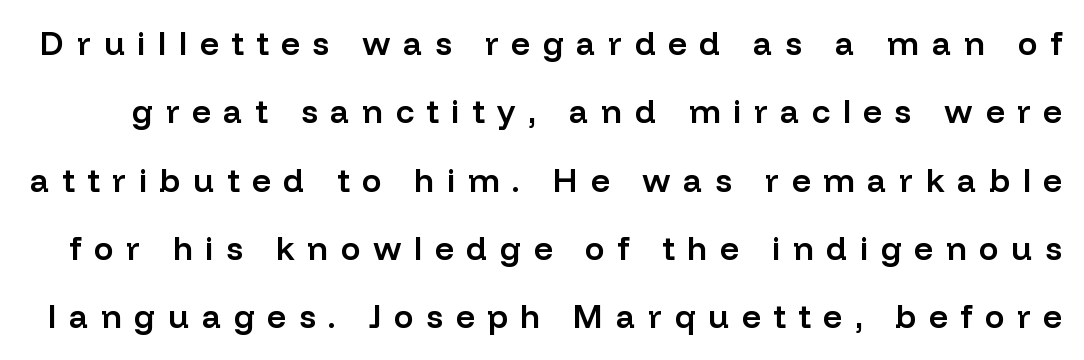
The image shows 33 px semibold sans-serif type, upright; set loose line spacing (2.07x), unusually wide letter spacing (+0.38 em), not underlined; low stroke contrast and a medium x-height.
